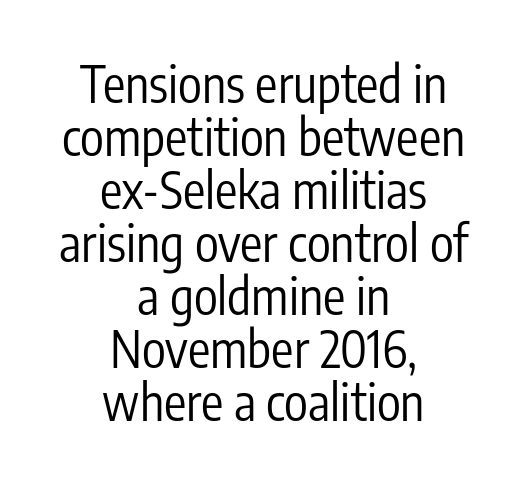
{"serif": "no", "italic": "no", "bold": "no", "weight": "regular", "width": "condensed", "stroke_contrast": "low", "x_height": "medium", "monospaced": "no", "underline": "no", "align": "center", "line_spacing": "tight", "line_spacing_ratio": 1.06, "letter_spacing": "normal", "letter_spacing_em": 0.0, "glyph_px": 50}
